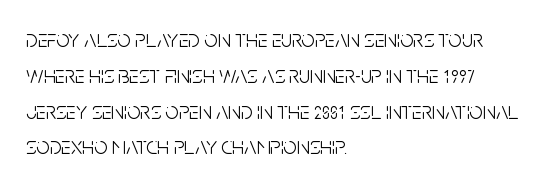
{"italic": "no", "bold": "no", "underline": "no", "align": "left", "line_spacing": "normal", "line_spacing_ratio": 1.49, "letter_spacing": "normal", "letter_spacing_em": 0.0, "glyph_px": 24}
